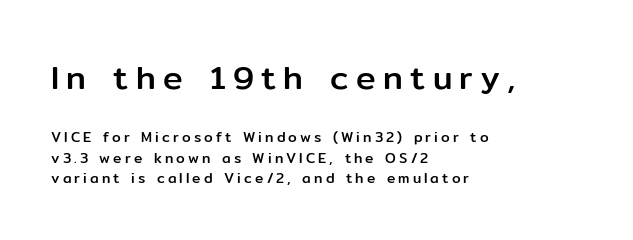
The rows are spaced the way most documents space them. Type size steps down from the first block to the second. Character widths vary here, with narrow letters taking less room than wide ones. A typesetter would mark this as roman, not italic.
